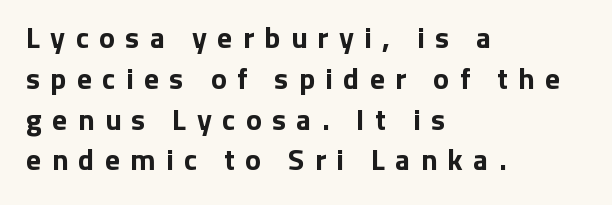
Q: Is the text bold? A: Yes.
Q: Is the text italic (slanted)? A: No, it is upright.
Q: Is the typeface a serif or a sans-serif typeface? A: Sans-serif.
Q: Is the text underlined? A: No.
Q: How is the paragraph aligned? A: Left-aligned.
Q: Is the spacing between letters normal or unusually wide? A: Unusually wide.
Q: Is the spacing between lines tight, normal or loose? A: Normal.
Q: Width (condensed, normal, or wide)? A: Normal.
Q: Stroke contrast? A: Low.
Q: x-height? A: Medium.
Q: Monospaced? A: No.
